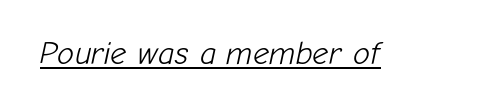
Nothing heavy about these letters — not bold at all. Quick note: italic. The rendering uses natural spacing where letterforms have individual widths. Does a line run under the words? Yes, clearly. Look at the tracking — it's just the regular setting, nothing added.
